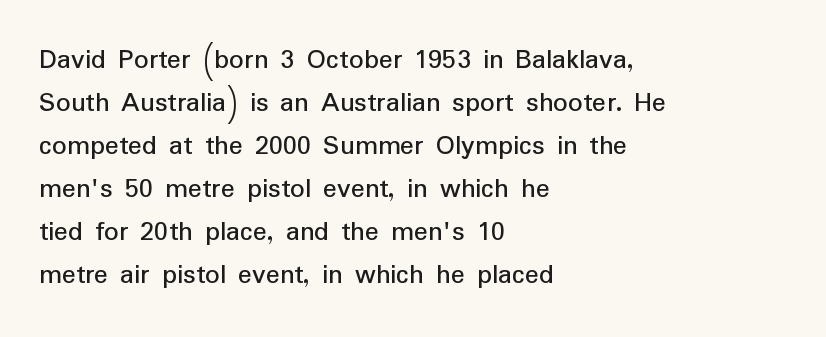
Nope, no serifs anywhere on these letters. If you drew a ruler down the left edge, every line would touch it. This is roman type, the default non-slanted kind. Plain, unruled lines of type.
